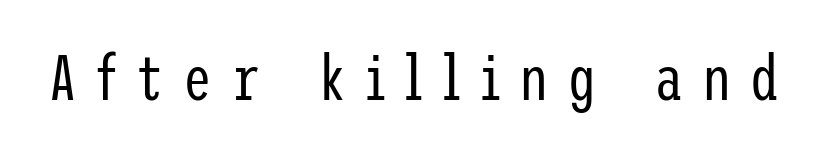
Q: Is the text bold? A: No.
Q: Is the text italic (slanted)? A: No, it is upright.
Q: Is the typeface a serif or a sans-serif typeface? A: Sans-serif.
Q: Is the text underlined? A: No.
Q: Is the spacing between letters normal or unusually wide? A: Unusually wide.
Q: Width (condensed, normal, or wide)? A: Condensed.
Q: Stroke contrast? A: Low.
Q: x-height? A: Medium.
